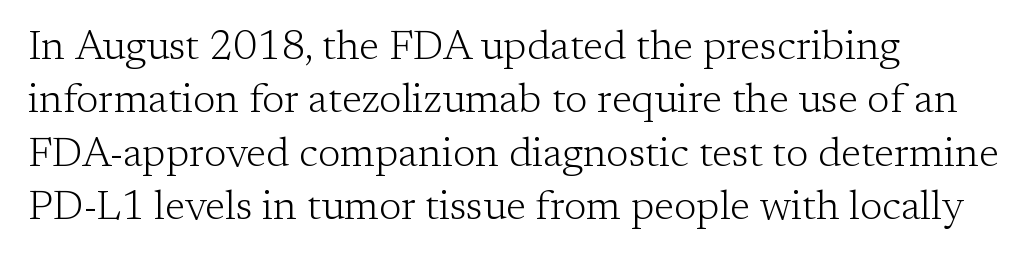
Q: Is the text bold? A: No.
Q: Is the text italic (slanted)? A: No, it is upright.
Q: Is the typeface a serif or a sans-serif typeface? A: Serif.
Q: Is the text underlined? A: No.
Q: How is the paragraph aligned? A: Left-aligned.
Q: Is the spacing between letters normal or unusually wide? A: Normal.
Q: Is the spacing between lines tight, normal or loose? A: Normal.
Q: Width (condensed, normal, or wide)? A: Normal.
Q: Stroke contrast? A: Low.
Q: x-height? A: Medium.
Q: Monospaced? A: No.
